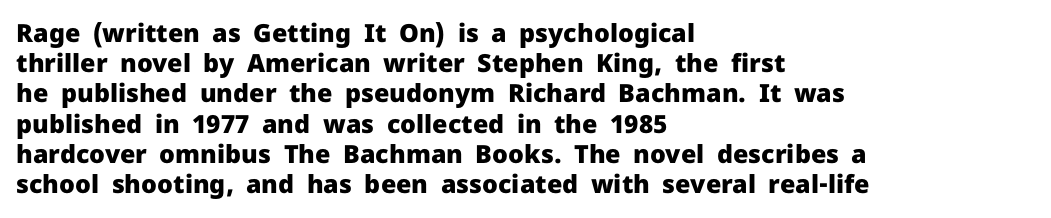
{"italic": "no", "bold": "yes", "underline": "no", "align": "left", "line_spacing_ratio": 1.21, "letter_spacing": "normal", "letter_spacing_em": 0.0, "glyph_px": 25}
